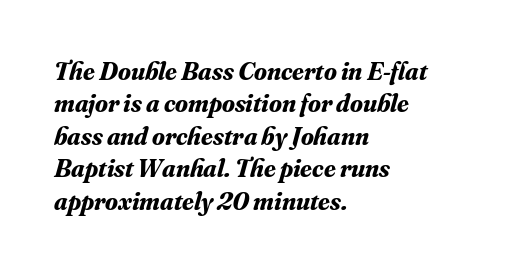
The image shows 26 px bold type, italic (leaning right); set left-aligned, normal line spacing (1.25x), normal letter spacing, not underlined.
